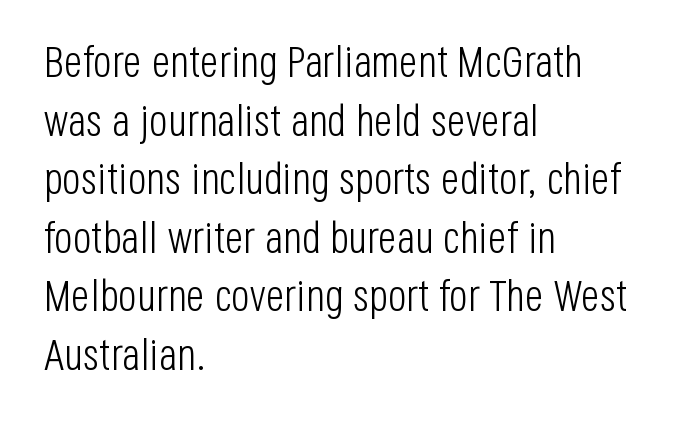
The image shows 44 px light, condensed sans-serif type, upright; set left-aligned, normal line spacing (1.33x), normal letter spacing, not underlined; low stroke contrast and a large x-height.
